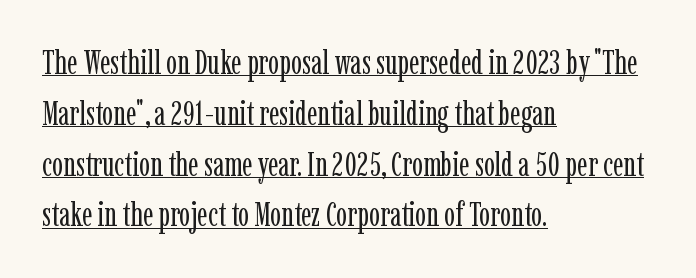
{"serif": "yes", "italic": "no", "bold": "no", "weight": "regular", "width": "condensed", "stroke_contrast": "low", "x_height": "medium", "monospaced": "no", "underline": "yes", "align": "left", "line_spacing": "normal", "line_spacing_ratio": 1.54, "letter_spacing": "normal", "letter_spacing_em": 0.0, "glyph_px": 33}
